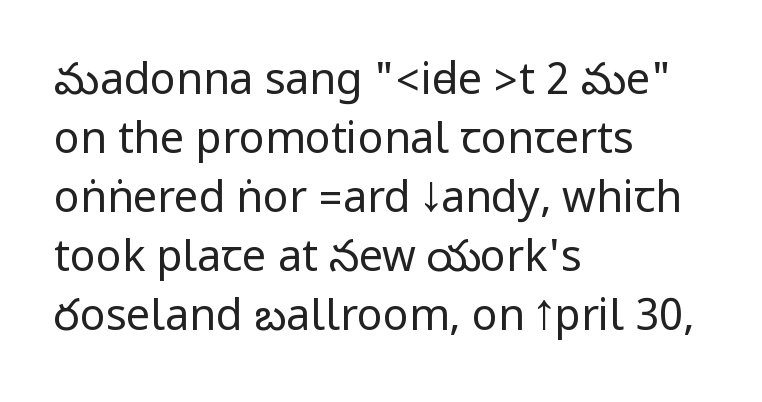
The strip under each line holds only bare page. Each stroke keeps to a modest, everyday thickness or less. Teacher's note: observe the even left margin — that is flush-left alignment. A typesetter would mark this as roman, not italic.
